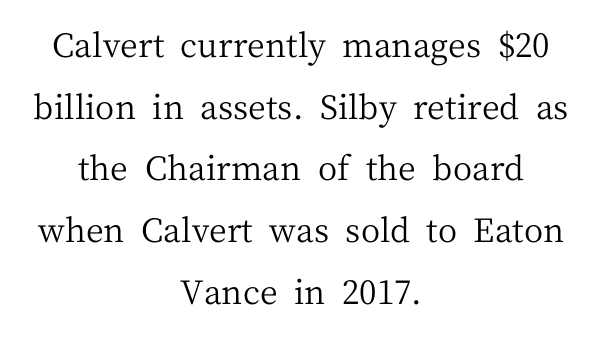
{"serif": "yes", "italic": "no", "bold": "no", "weight": "regular", "width": "normal", "stroke_contrast": "medium", "x_height": "medium", "monospaced": "no", "underline": "no", "align": "center", "line_spacing_ratio": 1.87, "letter_spacing": "normal", "letter_spacing_em": 0.0, "glyph_px": 33}
